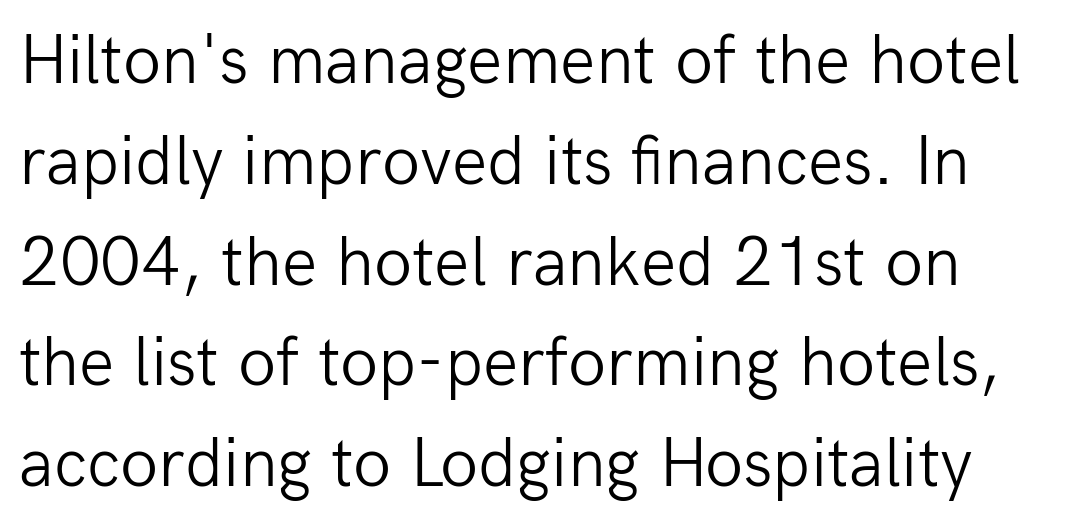
Here the designer chose a conventional face with non-uniform glyph widths. What stands out about the letter spacing? Nothing — it is the standard amount. Weight class: somewhere from thin through regular. Horizontal bands of white between lines are of average thickness. Nothing sits at the stroke ends, so this counts as sans-serif. The passage shown is not underscored anywhere.
